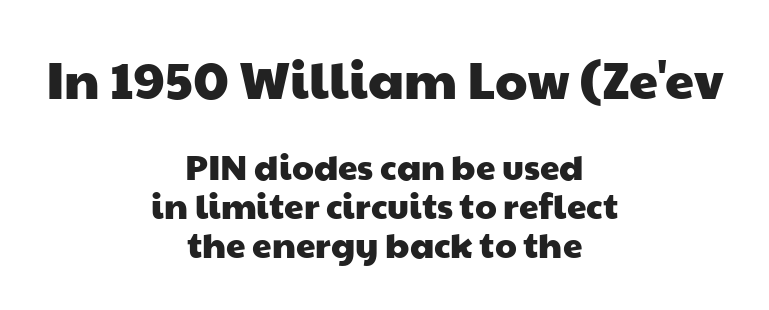
{"serif": "no", "width": "wide", "stroke_contrast": "low", "x_height": "medium", "monospaced": "no", "underline": "no", "align": "center", "line_spacing": "tight", "line_spacing_ratio": 1.12, "letter_spacing": "normal", "letter_spacing_em": 0.0, "larger_block": "first", "size_ratio": 1.49, "glyph_px": 52}
